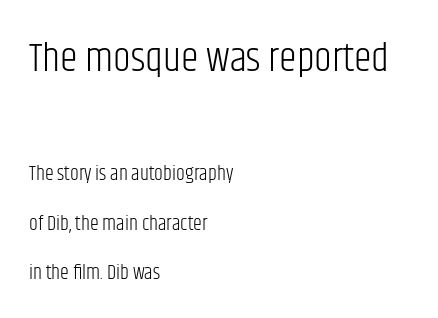
Q: Is the text bold? A: No.
Q: Is the text italic (slanted)? A: No, it is upright.
Q: Is the typeface a serif or a sans-serif typeface? A: Sans-serif.
Q: Is the text underlined? A: No.
Q: How is the paragraph aligned? A: Left-aligned.
Q: Is the spacing between letters normal or unusually wide? A: Normal.
Q: Is the spacing between lines tight, normal or loose? A: Loose.
Q: Which block of text is set in a larger size, the first (top) or the second (bottom)? A: The first (top) one.
Q: Width (condensed, normal, or wide)? A: Condensed.
Q: Stroke contrast? A: Low.
Q: x-height? A: Large.
Q: Monospaced? A: No.
